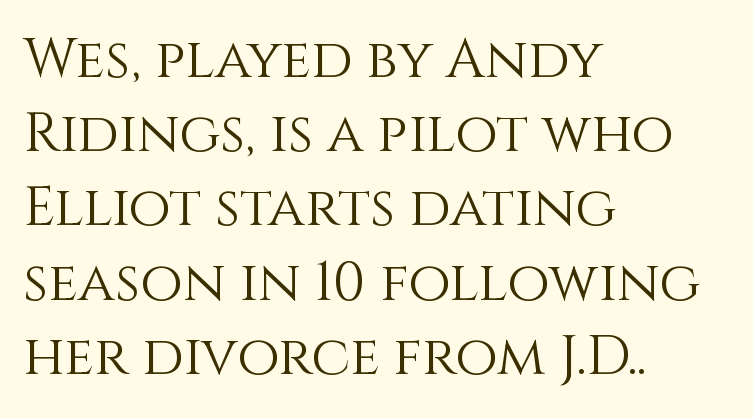
{"italic": "no", "bold": "no", "weight": "light", "width": "normal", "stroke_contrast": "medium", "x_height": "large", "monospaced": "no", "underline": "no", "align": "left", "line_spacing": "normal", "line_spacing_ratio": 1.35, "letter_spacing": "normal", "letter_spacing_em": 0.0, "glyph_px": 55}
